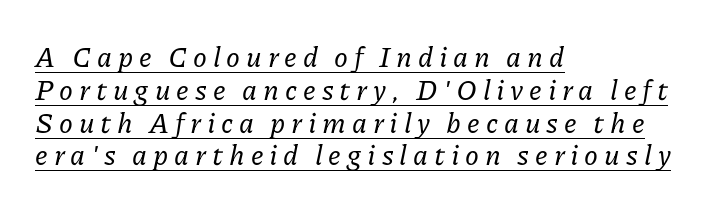
The image shows 28 px serif type, italic (leaning right); set left-aligned, line spacing 1.17x, unusually wide letter spacing (+0.21 em), underlined; low stroke contrast and a medium x-height.
